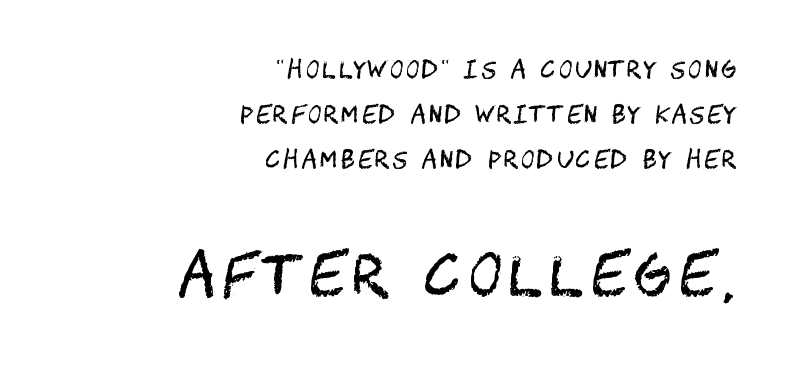
Q: Is the text bold? A: No.
Q: Is the text italic (slanted)? A: No, it is upright.
Q: Is the typeface a serif or a sans-serif typeface? A: Sans-serif.
Q: Is the text underlined? A: No.
Q: How is the paragraph aligned? A: Right-aligned.
Q: Is the spacing between lines tight, normal or loose? A: Loose.
Q: Which block of text is set in a larger size, the first (top) or the second (bottom)? A: The second (bottom) one.
Q: Width (condensed, normal, or wide)? A: Condensed.
Q: Stroke contrast? A: Medium.
Q: x-height? A: Large.
